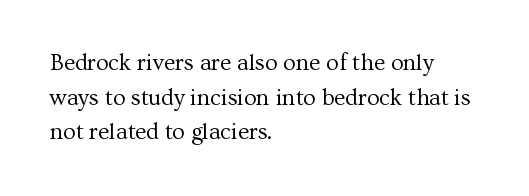
Q: Is the text bold? A: No.
Q: Is the text italic (slanted)? A: No, it is upright.
Q: Is the text underlined? A: No.
Q: How is the paragraph aligned? A: Left-aligned.
Q: Is the spacing between letters normal or unusually wide? A: Normal.
Q: Is the spacing between lines tight, normal or loose? A: Normal.
